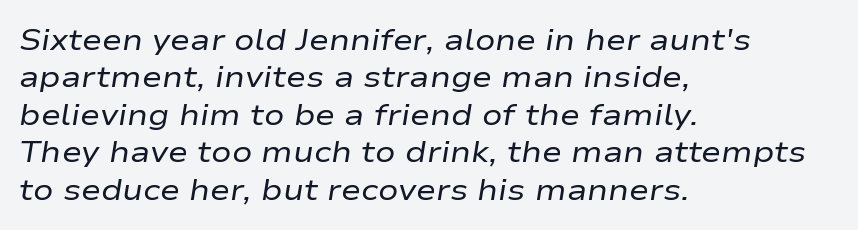
A typesetter would call this leading conventional body-copy spacing. The font's italic variant was chosen for this text. Lines of text with bare space underneath. Spacing verdict: proportional, widths tailored to each character.
